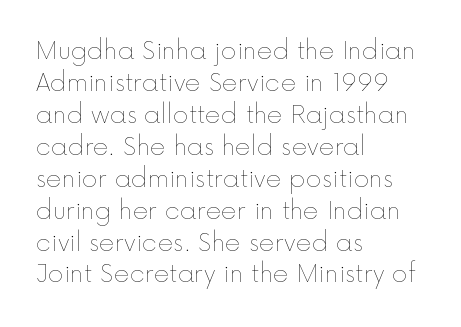
The image shows 24 px text type, upright; set left-aligned, normal line spacing (1.33x), normal letter spacing, not underlined.
